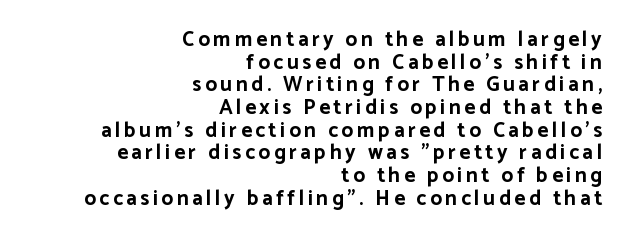
Students, observe: this is what under-led, compact text looks like. Caption: bold face, heavy strokes. A student would call this right alignment; a typographer would say flush right, rag left. Underline: absent. Do the letters lean? They stand straight.
